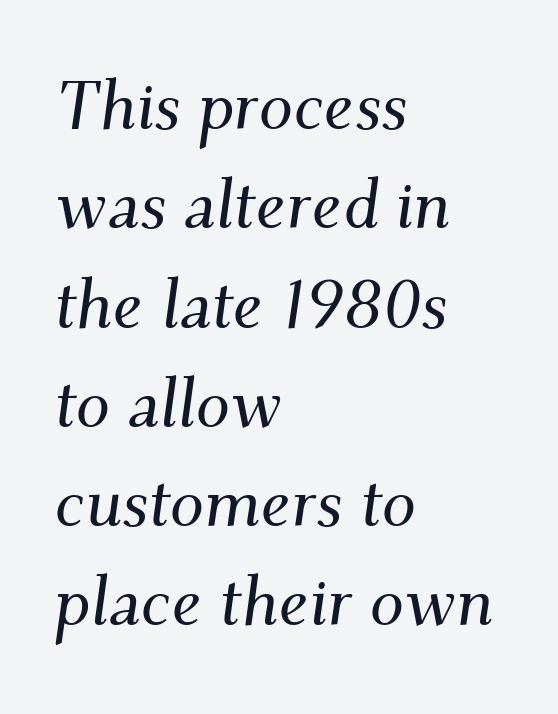
The image shows 68 px serif type, italic (leaning right); set left-aligned, normal line spacing (1.46x), normal letter spacing, not underlined; medium stroke contrast and a small x-height.
